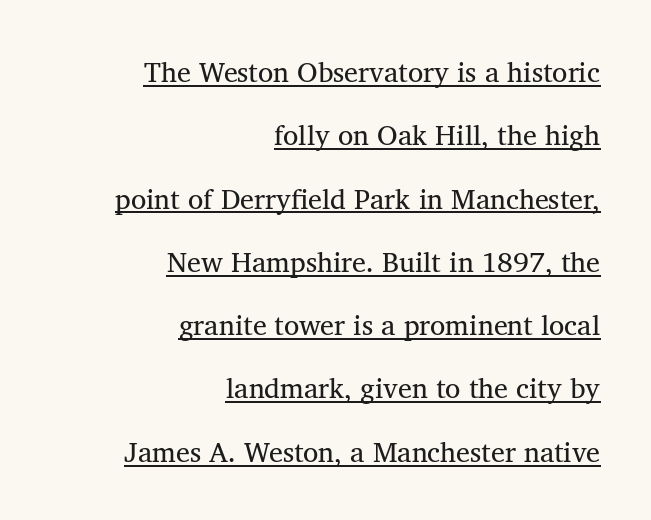
Q: Is the text bold? A: No.
Q: Is the text italic (slanted)? A: No, it is upright.
Q: Is the typeface a serif or a sans-serif typeface? A: Serif.
Q: Is the text underlined? A: Yes.
Q: How is the paragraph aligned? A: Right-aligned.
Q: Is the spacing between letters normal or unusually wide? A: Normal.
Q: Is the spacing between lines tight, normal or loose? A: Loose.
Q: Width (condensed, normal, or wide)? A: Normal.
Q: Stroke contrast? A: Medium.
Q: x-height? A: Medium.
Q: Monospaced? A: No.
